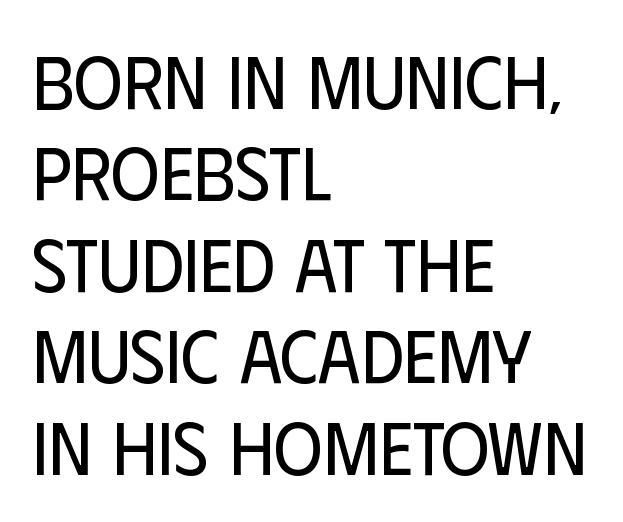
{"serif": "no", "italic": "no", "bold": "no", "weight": "regular", "width": "condensed", "stroke_contrast": "low", "x_height": "large", "monospaced": "no", "underline": "no", "align": "left", "line_spacing_ratio": 1.22, "letter_spacing": "normal", "letter_spacing_em": 0.0, "glyph_px": 75}
